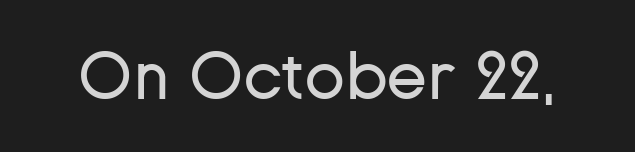
{"serif": "no", "italic": "no", "bold": "no", "weight": "regular", "width": "normal", "stroke_contrast": "low", "x_height": "medium", "monospaced": "no", "underline": "no", "letter_spacing": "normal", "letter_spacing_em": 0.0, "glyph_px": 67}
